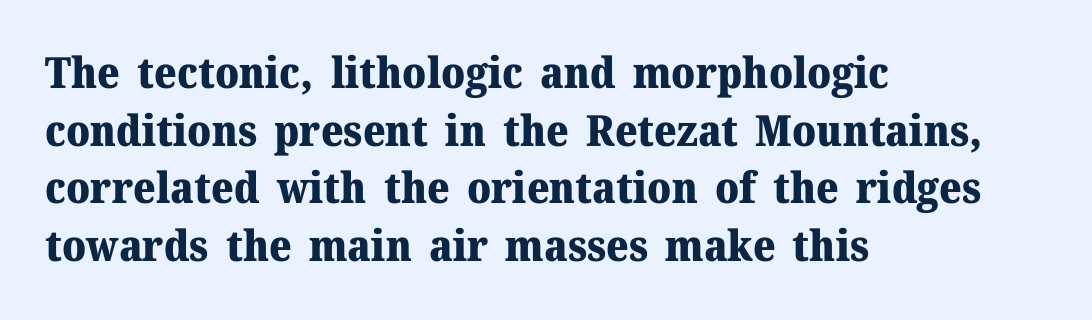
Students, observe: this is what conventionally led text looks like. Each line starts at the same left margin while the right side varies. The passage shown is typeset with a serif family. Is the type bold? Yes — the strokes are clearly thick and heavy. Proportional: the letters do not fall into vertical columns.
